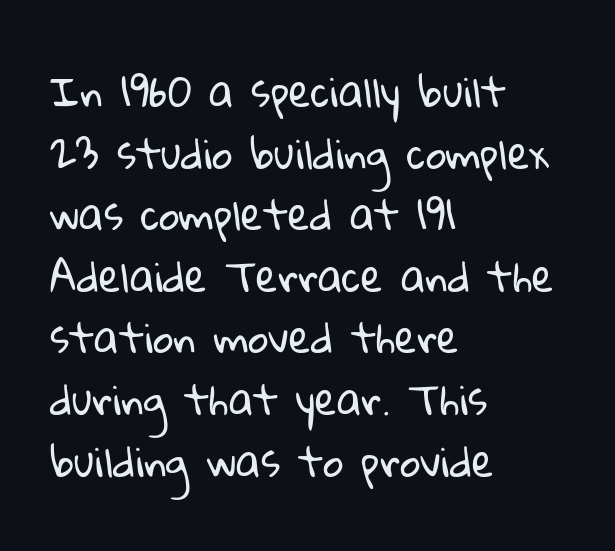
Note the varied advance widths — an 'i' is clearly narrower than an 'm'. Each word holds together tightly as a unit, with standard inter-letter gaps. Line beginnings align vertically; line endings do not. Counters stay open thanks to moderate or lighter strokes. This is sans-serif lettering, the kind often seen on screens and signage. Vertical spacing — default.
